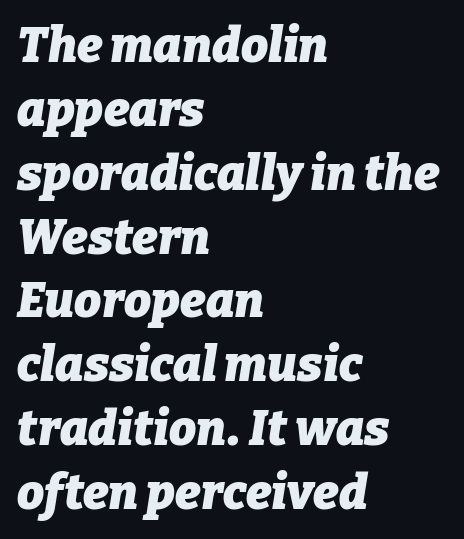
Caption: multi-line text, flush left, ragged right. The rendering uses natural spacing where letterforms have individual widths. Does the leading feel generous? No, just average. The glyphs have the mass of a bold cut.
